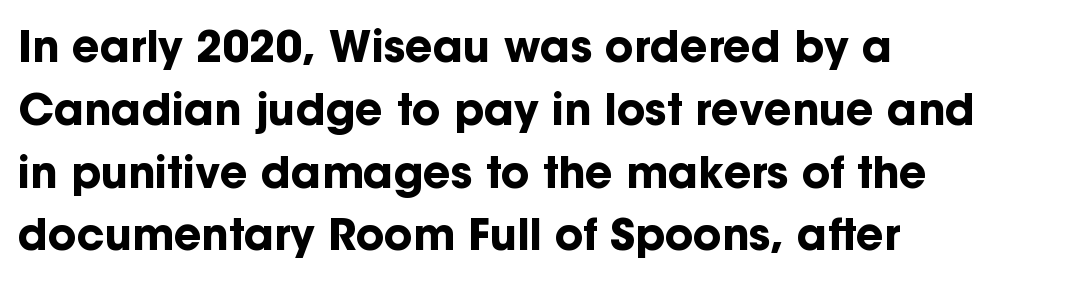
The image shows 43 px bold sans-serif type, upright; set left-aligned, normal line spacing (1.46x), normal letter spacing, not underlined; low stroke contrast and a medium x-height.
